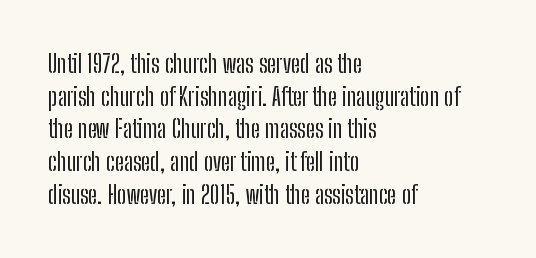
{"italic": "no", "underline": "no", "align": "left", "line_spacing": "normal", "line_spacing_ratio": 1.31, "letter_spacing": "normal", "letter_spacing_em": 0.0, "glyph_px": 25}
